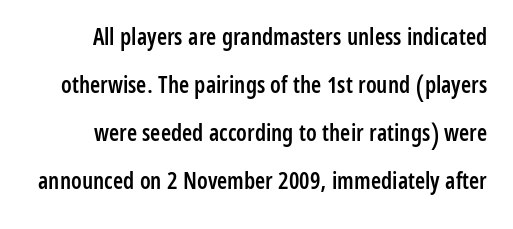
Q: Is the text bold? A: Semi-bold.
Q: Is the text italic (slanted)? A: No, it is upright.
Q: Is the text underlined? A: No.
Q: Is the spacing between letters normal or unusually wide? A: Normal.
Q: Is the spacing between lines tight, normal or loose? A: Loose.
